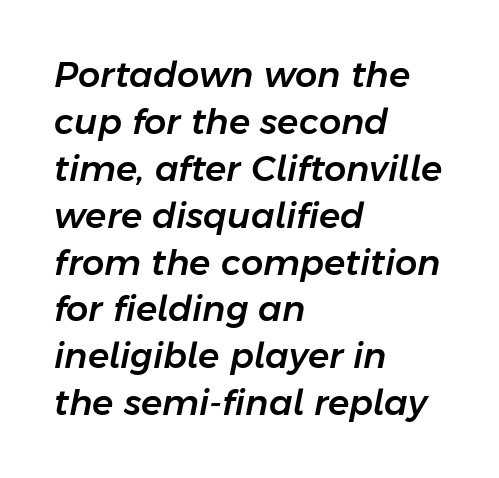
The image shows 35 px text type, italic (leaning right); set left-aligned, normal line spacing (1.34x), normal letter spacing, not underlined; low stroke contrast and a medium x-height.
